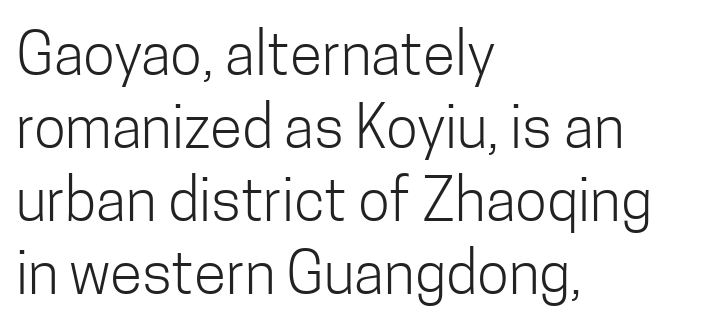
{"serif": "no", "italic": "no", "bold": "no", "weight": "light", "width": "condensed", "stroke_contrast": "low", "x_height": "medium", "monospaced": "no", "underline": "no", "align": "left", "line_spacing_ratio": 1.24, "letter_spacing": "normal", "letter_spacing_em": 0.0, "glyph_px": 59}
